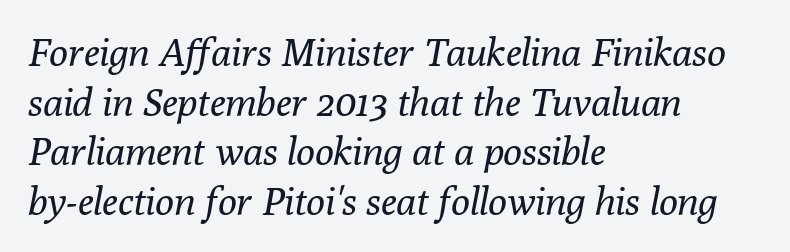
Inter-character spacing is left at the font's built-in metrics. An italicized treatment has been applied to the whole sample. Leftover space on each line is placed entirely after the last word. This rendering features lettering with no underline. Regarding leading, the lines here are spaced in the standard way.
